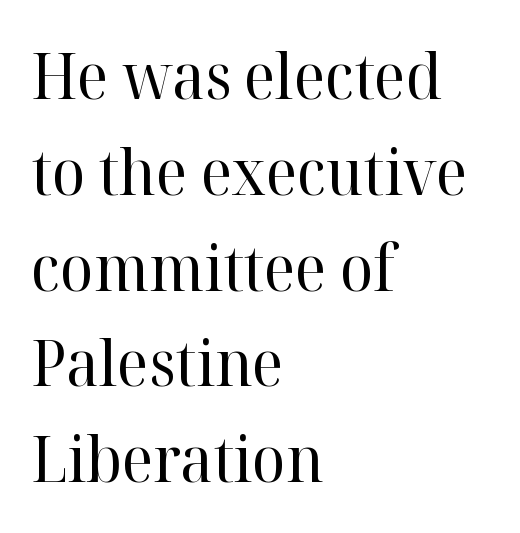
{"serif": "yes", "italic": "no", "bold": "no", "weight": "regular", "width": "normal", "stroke_contrast": "high", "x_height": "medium", "monospaced": "no", "underline": "no", "align": "left", "line_spacing": "normal", "line_spacing_ratio": 1.52, "letter_spacing": "normal", "letter_spacing_em": 0.0, "glyph_px": 63}
